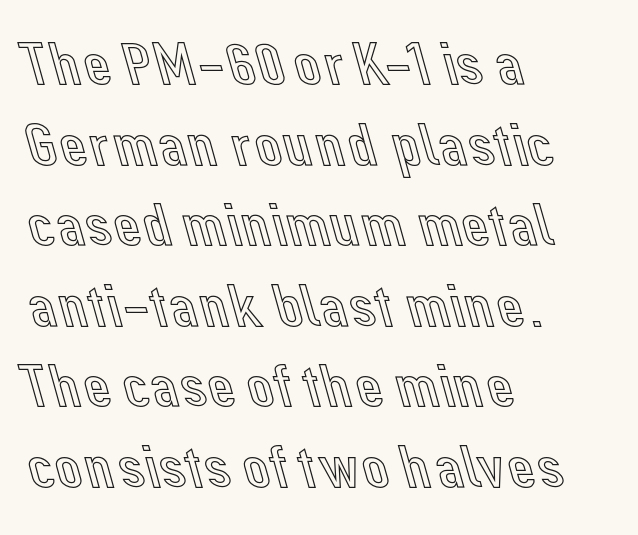
{"width": "normal", "x_height": "medium", "monospaced": "no", "underline": "no", "align": "left", "line_spacing": "normal", "line_spacing_ratio": 1.32, "letter_spacing": "normal", "letter_spacing_em": 0.0, "glyph_px": 61}
